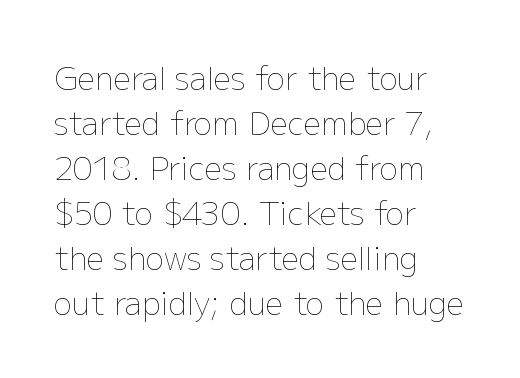
Q: Is the text bold? A: No.
Q: Is the text italic (slanted)? A: No, it is upright.
Q: Is the text underlined? A: No.
Q: How is the paragraph aligned? A: Left-aligned.
Q: Is the spacing between letters normal or unusually wide? A: Normal.
Q: Is the spacing between lines tight, normal or loose? A: Normal.
Q: Width (condensed, normal, or wide)? A: Normal.
Q: Stroke contrast? A: Low.
Q: x-height? A: Medium.
Q: Monospaced? A: No.
